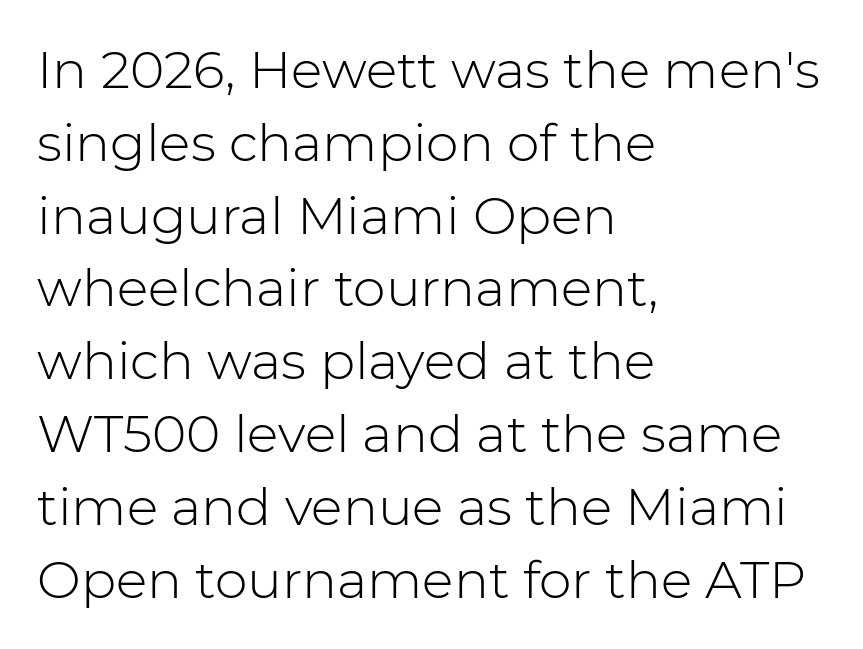
Q: Is the text bold? A: No.
Q: Is the text italic (slanted)? A: No, it is upright.
Q: Is the typeface a serif or a sans-serif typeface? A: Sans-serif.
Q: Is the text underlined? A: No.
Q: How is the paragraph aligned? A: Left-aligned.
Q: Is the spacing between letters normal or unusually wide? A: Normal.
Q: Is the spacing between lines tight, normal or loose? A: Normal.
Q: Width (condensed, normal, or wide)? A: Normal.
Q: Stroke contrast? A: Low.
Q: x-height? A: Medium.
Q: Monospaced? A: No.
